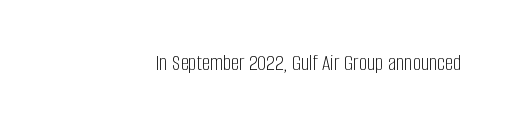
{"italic": "no", "bold": "no", "underline": "no", "align": "right", "letter_spacing": "normal", "letter_spacing_em": 0.0, "glyph_px": 23}
